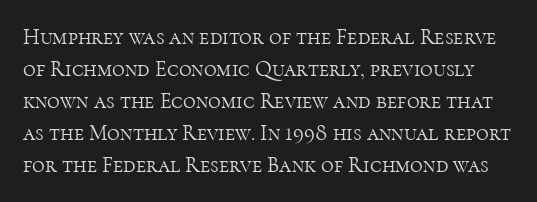
Nope, not italic — everything's standing straight. Descenders are the only things crossing below the line. This rendering leaves character spacing at its baseline value. A typesetter would call this leading conventional body-copy spacing.
